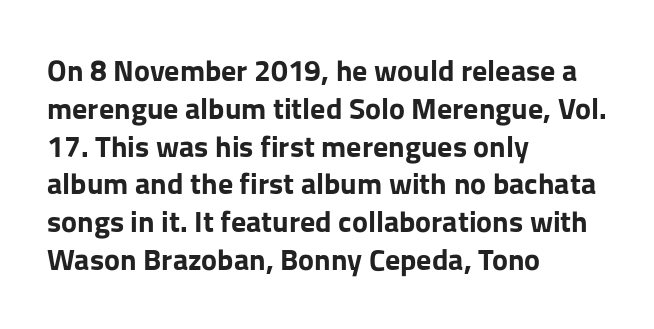
The rendering uses natural spacing where letterforms have individual widths. The glyphs have the mass of a bold cut. The letters stand upright; this is a roman face. Line spacing here is normal.
